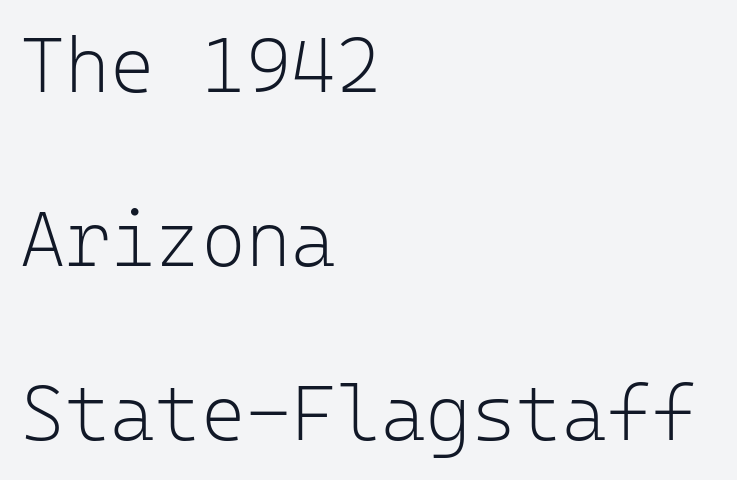
This sample trades compactness for vertical openness between lines. The letters march in equal steps, a hallmark of fixed-pitch type. Decoration check: the copy has no underline. Vertical stems look standard width or narrower in stroke. Check where the strokes stop: nothing finishes them off — pure sans. The rag falls on the right side of this text block.
